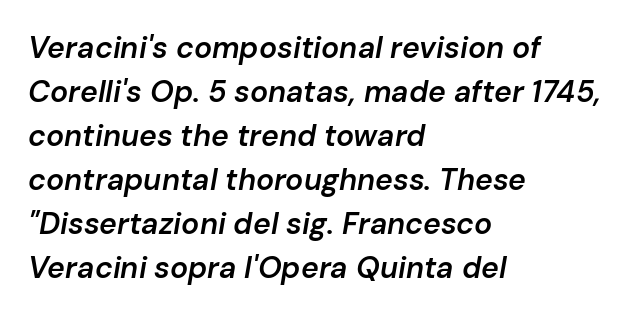
{"italic": "yes", "lean": "right", "slant_degrees": 10, "bold": "semi", "weight": "semibold", "width": "normal", "stroke_contrast": "low", "x_height": "medium", "monospaced": "no", "underline": "no", "align": "left", "line_spacing": "normal", "line_spacing_ratio": 1.47, "letter_spacing": "normal", "letter_spacing_em": 0.0, "glyph_px": 30}
